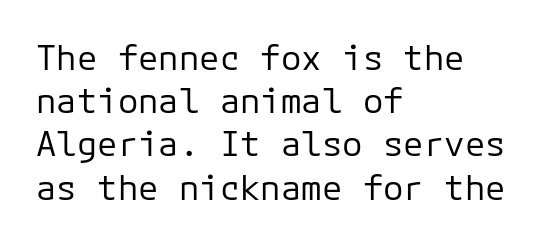
A bare baseline throughout the passage. In CSS terms this would be text-align: left. Nothing heavy about these letters — not bold at all. This sample has the even, mechanical cadence of fixed-width lettering.
